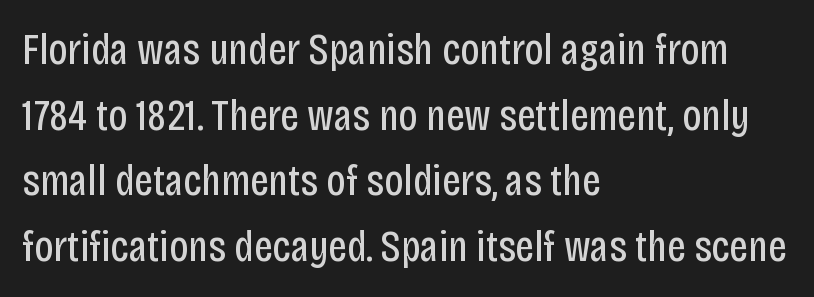
Nothing heavy about these letters — not bold at all. Default kerning and tracking; the words read as compact shapes. Nope, not italic — everything's standing straight. A sans-serif font was chosen for this passage. Regarding leading, the lines here are spaced in the standard way.
